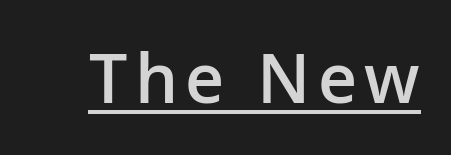
The image shows 68 px semibold sans-serif type, upright; set underlined; low stroke contrast and a medium x-height.
